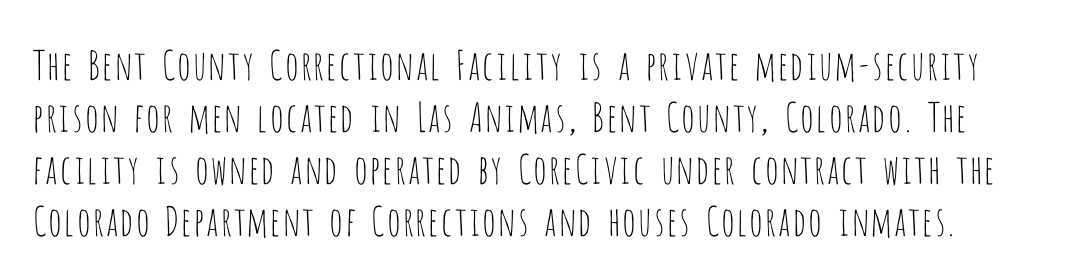
{"serif": "no", "italic": "no", "bold": "no", "weight": "thin", "width": "condensed", "stroke_contrast": "low", "x_height": "large", "monospaced": "no", "underline": "no", "line_spacing": "normal", "line_spacing_ratio": 1.3, "letter_spacing": "normal", "letter_spacing_em": 0.0, "glyph_px": 40}
